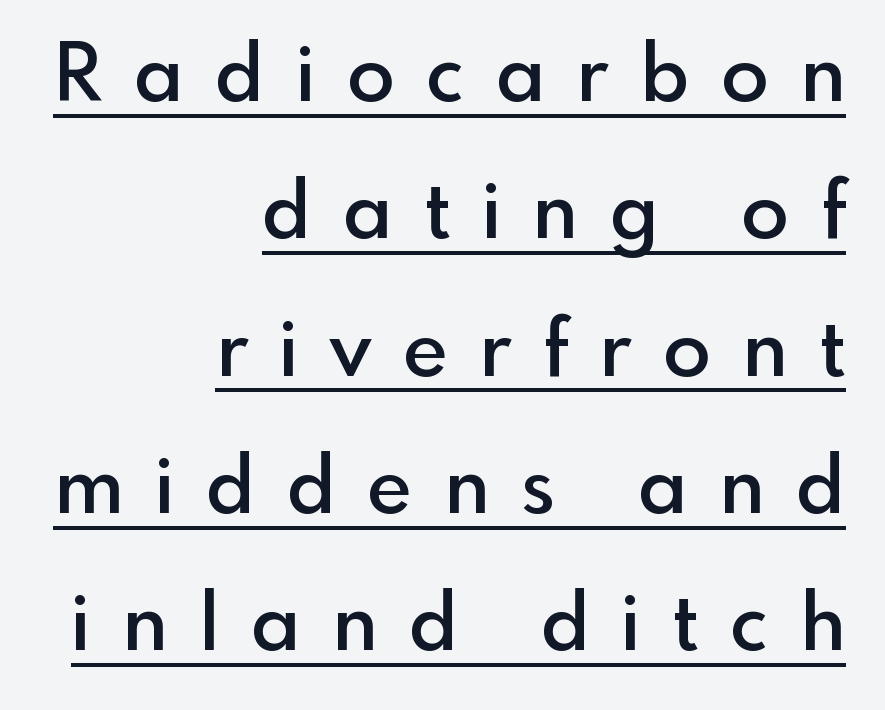
The image shows 78 px semibold sans-serif type, upright; set right-aligned, line spacing 1.76x, unusually wide letter spacing (+0.41 em), underlined; a small x-height.
